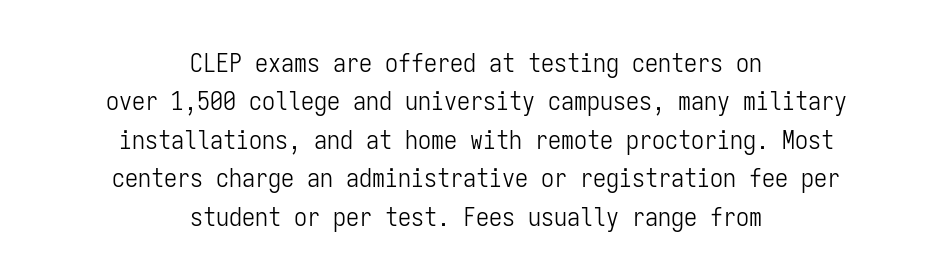
Q: Is the text bold? A: No.
Q: Is the text italic (slanted)? A: No, it is upright.
Q: Is the text underlined? A: No.
Q: How is the paragraph aligned? A: Centered.
Q: Is the spacing between letters normal or unusually wide? A: Normal.
Q: Is the spacing between lines tight, normal or loose? A: Normal.
